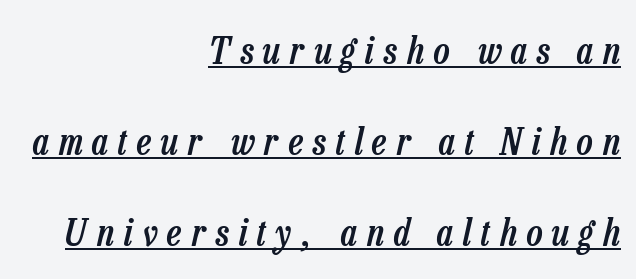
{"italic": "yes", "lean": "right", "slant_degrees": 13, "bold": "semi", "weight": "semibold", "width": "condensed", "stroke_contrast": "low", "x_height": "medium", "monospaced": "no", "underline": "yes", "align": "right", "line_spacing": "loose", "line_spacing_ratio": 2.39, "letter_spacing": "wide", "letter_spacing_em": 0.26, "glyph_px": 38}
